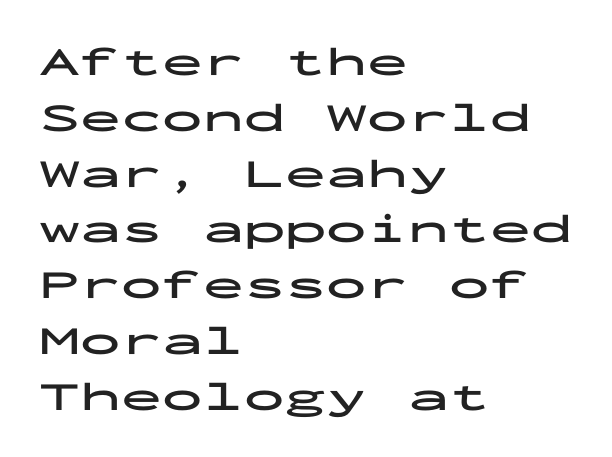
The image shows 41 px bold, wide sans-serif type, upright, monospaced; set left-aligned, normal line spacing (1.36x), normal letter spacing, not underlined; low stroke contrast and a medium x-height.
